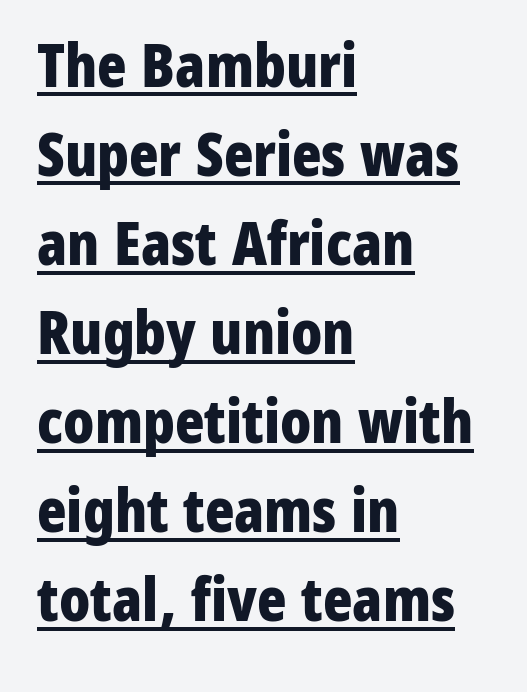
{"serif": "no", "italic": "no", "bold": "yes", "weight": "bold", "width": "condensed", "stroke_contrast": "low", "x_height": "medium", "monospaced": "no", "underline": "yes", "align": "left", "line_spacing": "normal", "line_spacing_ratio": 1.46, "letter_spacing": "normal", "letter_spacing_em": 0.0, "glyph_px": 61}
